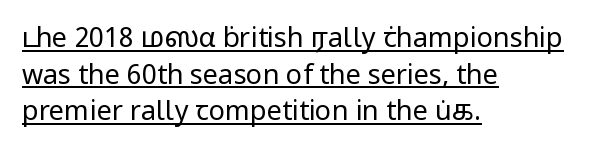
The letters stand straight up with perfectly vertical stems. Does a line run under the words? Yes, clearly. These lines are set flush left with a ragged right edge. Short note: letters normally spaced. Honestly, the row spacing looks completely unremarkable. Weight: not bold — regular or lighter.
